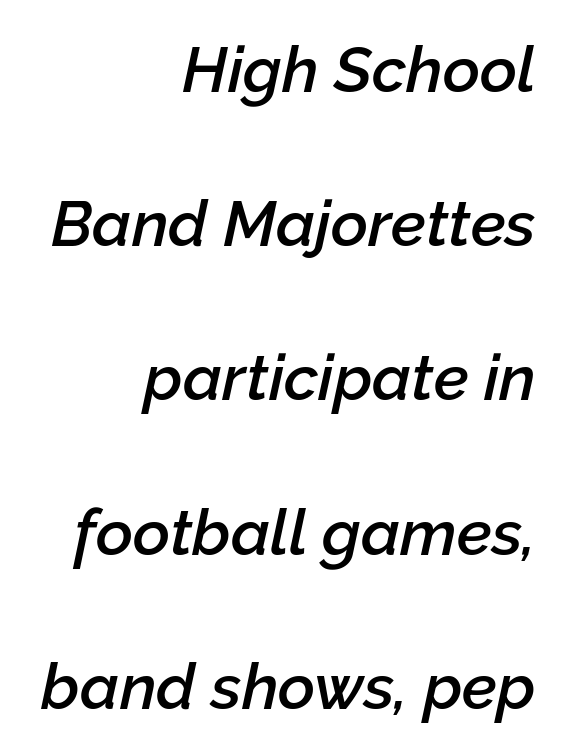
Q: Is the text bold? A: Semi-bold.
Q: Is the text italic (slanted)? A: Yes, it leans right by about 12 degrees.
Q: Is the text underlined? A: No.
Q: How is the paragraph aligned? A: Right-aligned.
Q: Is the spacing between letters normal or unusually wide? A: Normal.
Q: Is the spacing between lines tight, normal or loose? A: Loose.
Q: Width (condensed, normal, or wide)? A: Normal.
Q: Stroke contrast? A: Low.
Q: x-height? A: Medium.
Q: Monospaced? A: No.
